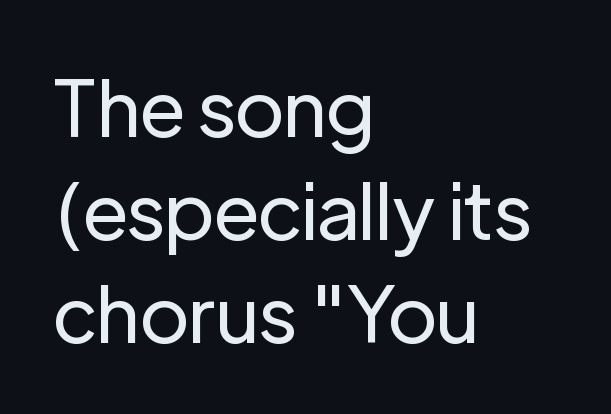
Unlike italic type, these characters show no tilt at all. The rendering anchors every line to the left-hand side. Honestly, the row spacing looks completely unremarkable. The passage shown is not bold in any degree. Proportional: the letters do not fall into vertical columns. Stroke terminals: plain, sans-serif.
